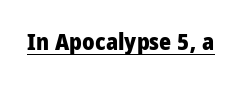
Q: Is the text bold? A: Yes.
Q: Is the text italic (slanted)? A: No, it is upright.
Q: Is the text underlined? A: Yes.
Q: Is the spacing between letters normal or unusually wide? A: Normal.
